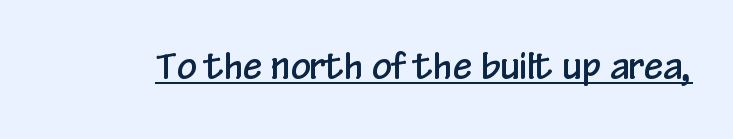
{"serif": "no", "italic": "no", "width": "condensed", "stroke_contrast": "low", "x_height": "medium", "monospaced": "no", "underline": "yes", "letter_spacing": "normal", "letter_spacing_em": 0.0, "glyph_px": 35}
